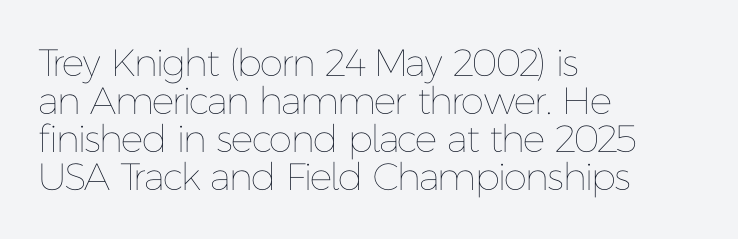
Q: Is the text bold? A: No.
Q: Is the text italic (slanted)? A: No, it is upright.
Q: Is the text underlined? A: No.
Q: How is the paragraph aligned? A: Left-aligned.
Q: Is the spacing between letters normal or unusually wide? A: Normal.
Q: Is the spacing between lines tight, normal or loose? A: Tight.
Q: Width (condensed, normal, or wide)? A: Normal.
Q: Stroke contrast? A: Low.
Q: x-height? A: Medium.
Q: Monospaced? A: No.
